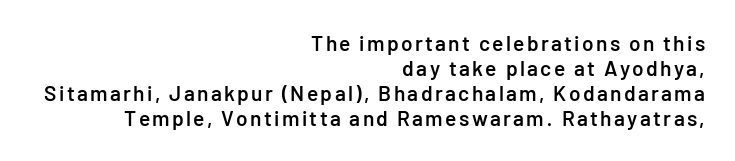
Q: Is the text bold? A: Semi-bold.
Q: Is the text italic (slanted)? A: No, it is upright.
Q: Is the text underlined? A: No.
Q: How is the paragraph aligned? A: Right-aligned.
